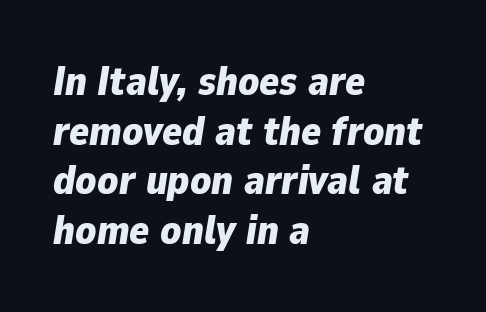
{"italic": "yes", "lean": "right", "slant_degrees": 9, "bold": "yes", "weight": "bold", "width": "normal", "stroke_contrast": "low", "x_height": "medium", "monospaced": "no", "underline": "no", "align": "left", "line_spacing_ratio": 1.21, "letter_spacing": "normal", "letter_spacing_em": 0.0, "glyph_px": 41}
